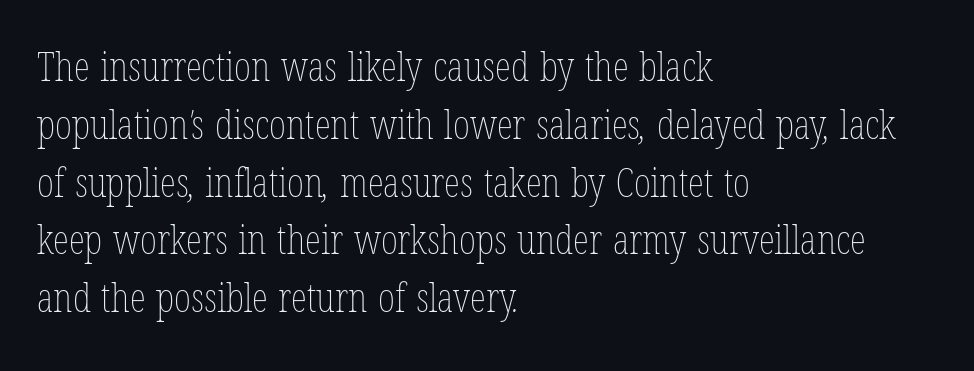
No letter is thick-stroked: the sample isn't bold. Inter-character spacing is left at the font's built-in metrics. A typesetter would call this leading conventional body-copy spacing. Underline: absent.
